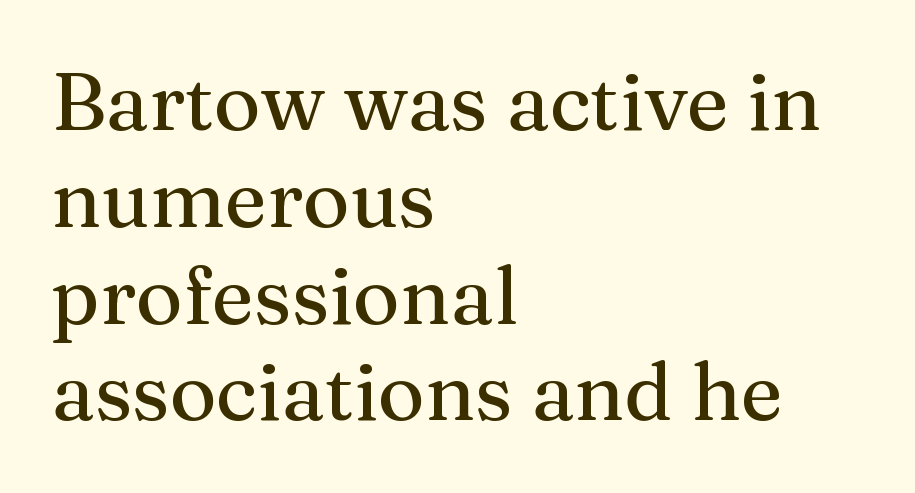
Every stem runs plumb, perpendicular to the baseline. The string is rendered with underlining switched off. Does the type have serifs? Yes, each stem ends in a small foot. Spacing verdict: proportional, widths tailored to each character.
